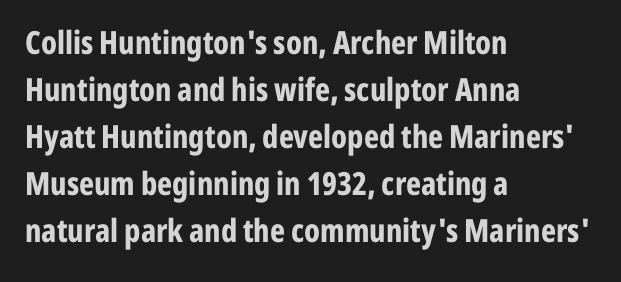
The image shows 32 px bold, condensed sans-serif type, upright; set left-aligned, normal line spacing (1.47x), normal letter spacing, not underlined; low stroke contrast and a medium x-height.
